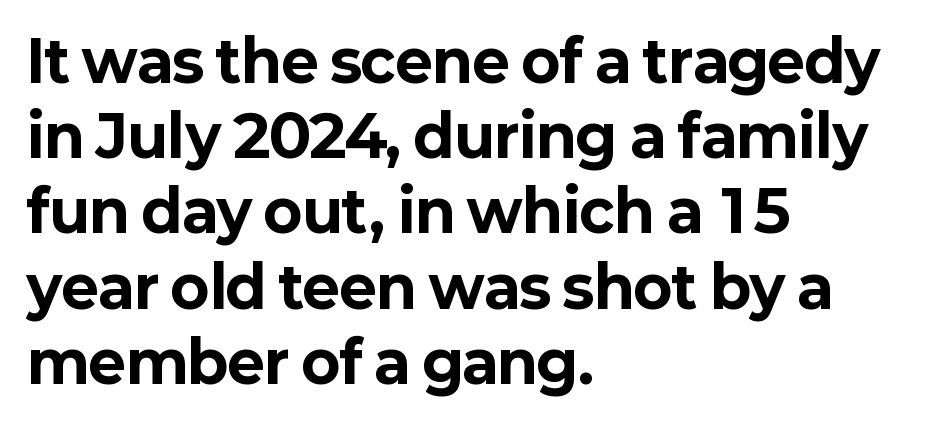
Q: Is the text bold? A: Yes.
Q: Is the text italic (slanted)? A: No, it is upright.
Q: Is the typeface a serif or a sans-serif typeface? A: Sans-serif.
Q: Is the text underlined? A: No.
Q: How is the paragraph aligned? A: Left-aligned.
Q: Is the spacing between letters normal or unusually wide? A: Normal.
Q: Is the spacing between lines tight, normal or loose? A: Normal.
Q: Width (condensed, normal, or wide)? A: Normal.
Q: Stroke contrast? A: Low.
Q: x-height? A: Medium.
Q: Monospaced? A: No.
